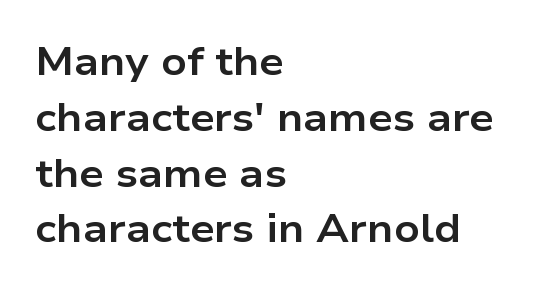
{"serif": "no", "italic": "no", "bold": "yes", "weight": "bold", "width": "wide", "stroke_contrast": "low", "x_height": "medium", "monospaced": "no", "underline": "no", "align": "left", "line_spacing": "normal", "line_spacing_ratio": 1.43, "letter_spacing": "normal", "letter_spacing_em": 0.0, "glyph_px": 39}
